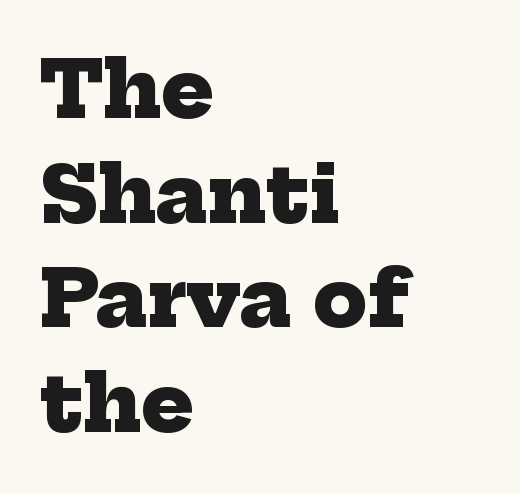
Q: Is the text bold? A: Yes.
Q: Is the typeface a serif or a sans-serif typeface? A: Serif.
Q: Is the text underlined? A: No.
Q: How is the paragraph aligned? A: Left-aligned.
Q: Is the spacing between letters normal or unusually wide? A: Normal.
Q: Is the spacing between lines tight, normal or loose? A: Normal.
Q: Width (condensed, normal, or wide)? A: Normal.
Q: Stroke contrast? A: Low.
Q: x-height? A: Medium.
Q: Monospaced? A: No.
